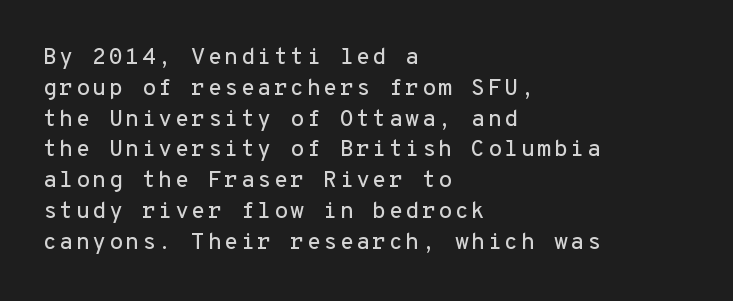
This rendering features lettering with no underline. Notice how descenders clear the ascenders below comfortably — that's standard leading. Posture: vertical. These lines are set flush left with a ragged right edge.
